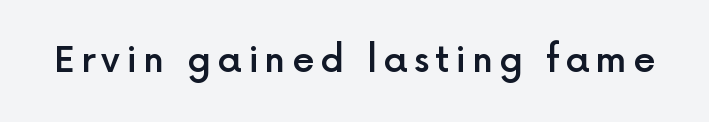
The image shows 36 px semibold sans-serif type, upright; set not underlined; a medium x-height.
